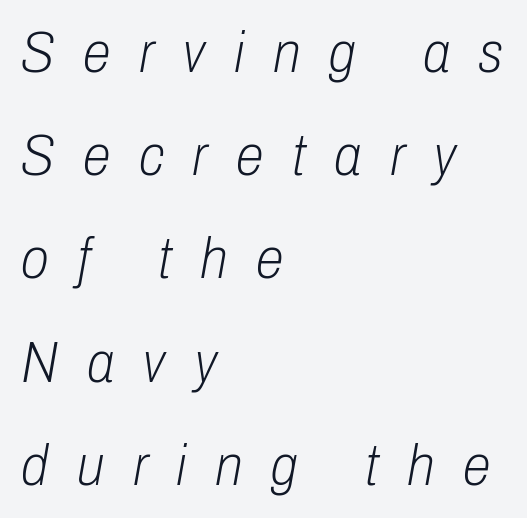
Vertical stems look standard width or narrower in stroke. An italicized treatment has been applied to the whole sample. Casual observation: everything's shoved over to the left. Here the designer chose a conventional face with non-uniform glyph widths. Clear beneath every line of the passage.
